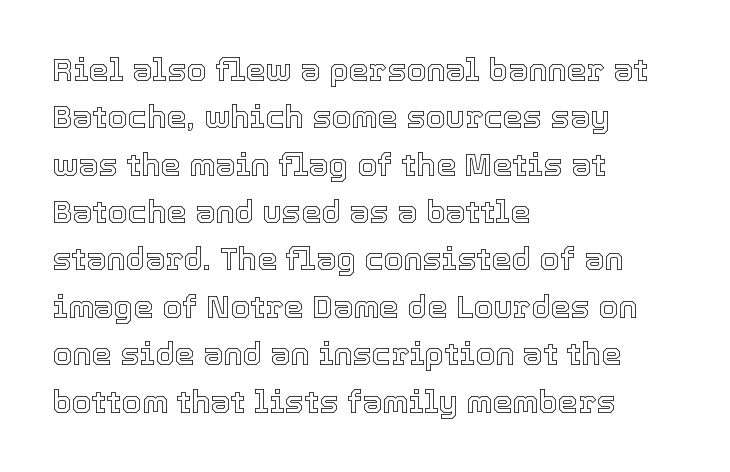
{"italic": "no", "width": "normal", "x_height": "medium", "monospaced": "no", "underline": "no", "align": "left", "line_spacing": "normal", "line_spacing_ratio": 1.48, "letter_spacing": "normal", "letter_spacing_em": 0.0, "glyph_px": 32}
